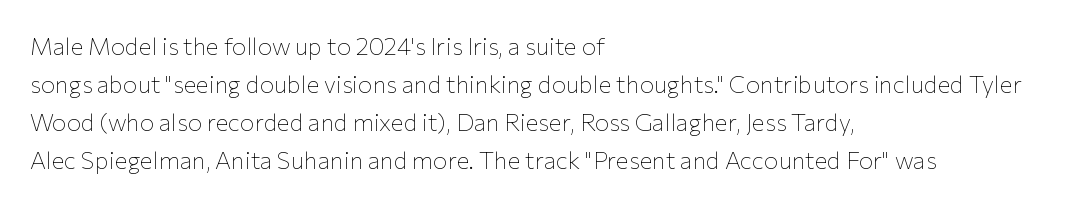
Q: Is the text bold? A: No.
Q: Is the text italic (slanted)? A: No, it is upright.
Q: Is the text underlined? A: No.
Q: How is the paragraph aligned? A: Left-aligned.
Q: Is the spacing between letters normal or unusually wide? A: Normal.
Q: Is the spacing between lines tight, normal or loose? A: Normal.
